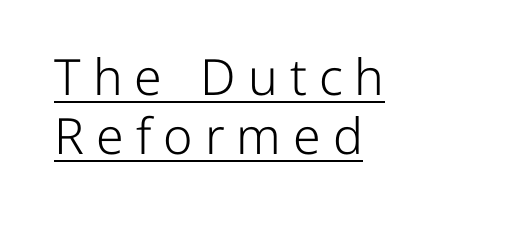
Q: Is the text bold? A: No.
Q: Is the text italic (slanted)? A: No, it is upright.
Q: Is the typeface a serif or a sans-serif typeface? A: Sans-serif.
Q: Is the text underlined? A: Yes.
Q: How is the paragraph aligned? A: Left-aligned.
Q: Is the spacing between letters normal or unusually wide? A: Unusually wide.
Q: Width (condensed, normal, or wide)? A: Normal.
Q: Stroke contrast? A: Low.
Q: x-height? A: Medium.
Q: Monospaced? A: No.
